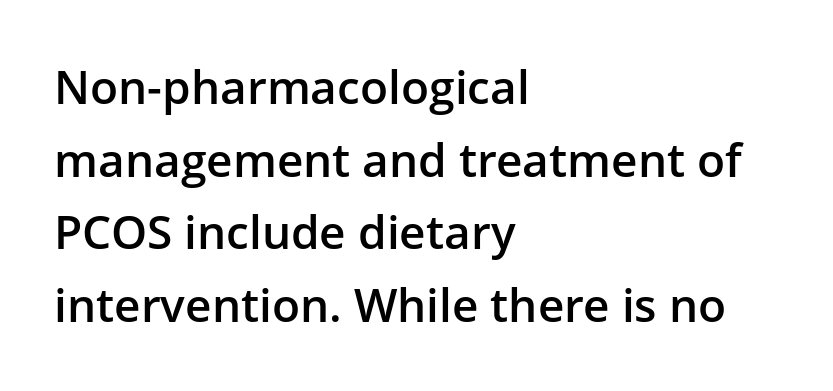
Q: Is the text bold? A: Semi-bold.
Q: Is the text italic (slanted)? A: No, it is upright.
Q: Is the typeface a serif or a sans-serif typeface? A: Sans-serif.
Q: Is the text underlined? A: No.
Q: How is the paragraph aligned? A: Left-aligned.
Q: Is the spacing between letters normal or unusually wide? A: Normal.
Q: Is the spacing between lines tight, normal or loose? A: Normal.
Q: Width (condensed, normal, or wide)? A: Normal.
Q: Stroke contrast? A: Low.
Q: x-height? A: Medium.
Q: Monospaced? A: No.
